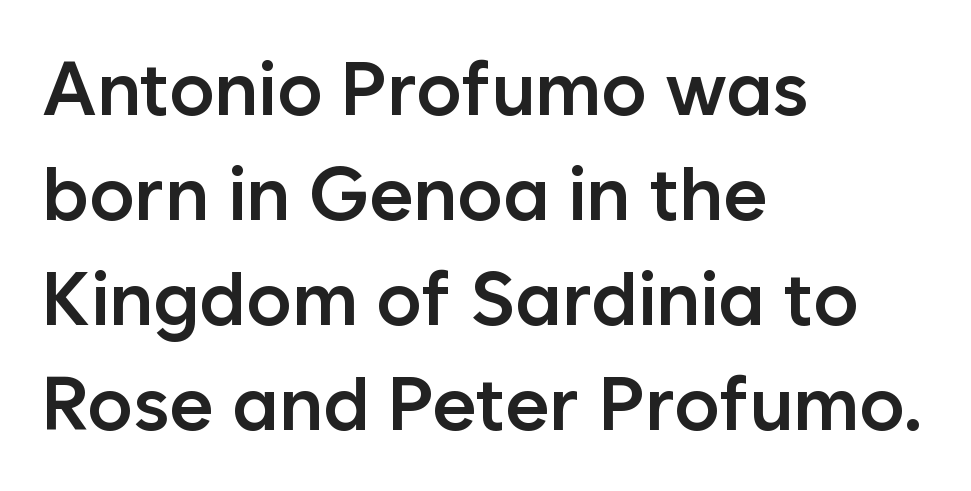
{"serif": "no", "italic": "no", "bold": "semi", "weight": "semibold", "width": "normal", "stroke_contrast": "low", "x_height": "medium", "monospaced": "no", "underline": "no", "align": "left", "line_spacing": "normal", "line_spacing_ratio": 1.38, "letter_spacing": "normal", "letter_spacing_em": 0.0, "glyph_px": 76}
